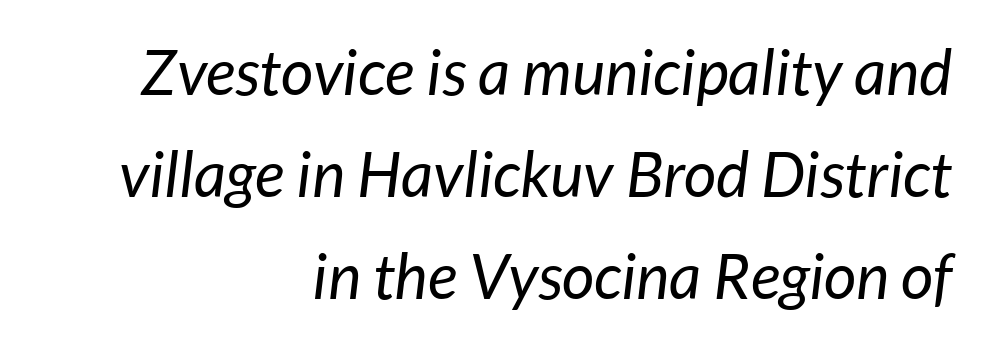
The image shows 63 px regular-weight type, italic (leaning right); set right-aligned, normal line spacing (1.62x), normal letter spacing, not underlined; low stroke contrast and a medium x-height.
